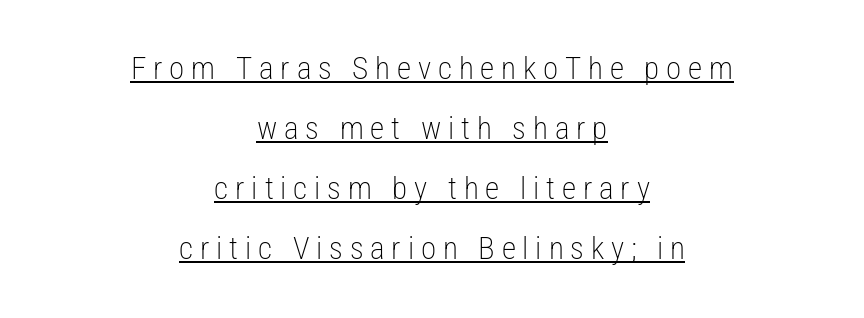
The image shows 31 px light, condensed sans-serif type, upright; set centered, loose line spacing (1.94x), unusually wide letter spacing (+0.22 em), underlined; low stroke contrast and a medium x-height.
